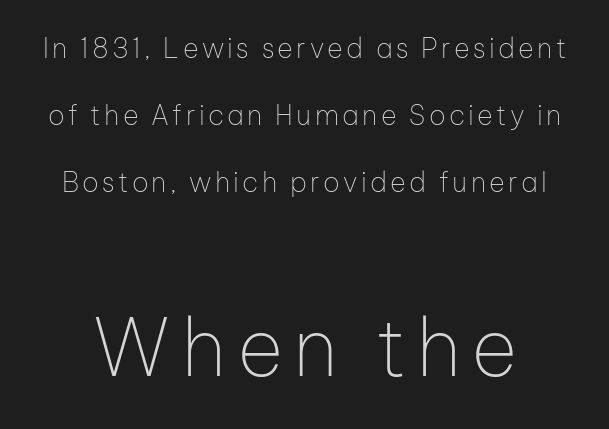
The image shows 80 px thin sans-serif type, upright; set loose line spacing (2.48x), not underlined; the second (bottom) block is 2.96x larger; low stroke contrast and a medium x-height.
